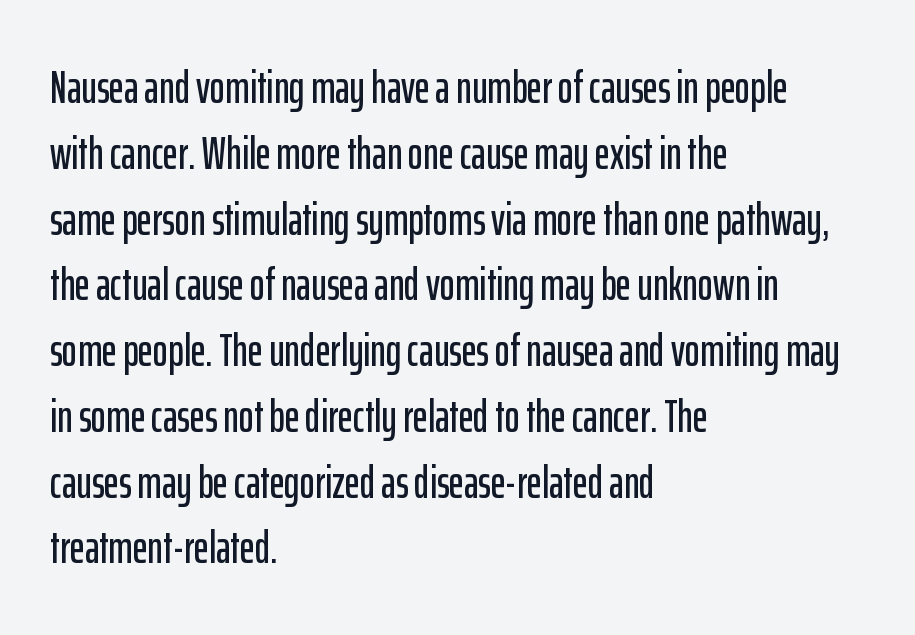
{"serif": "no", "italic": "no", "width": "condensed", "stroke_contrast": "low", "x_height": "medium", "monospaced": "no", "underline": "no", "align": "left", "line_spacing": "normal", "line_spacing_ratio": 1.43, "letter_spacing": "normal", "letter_spacing_em": 0.0, "glyph_px": 46}
